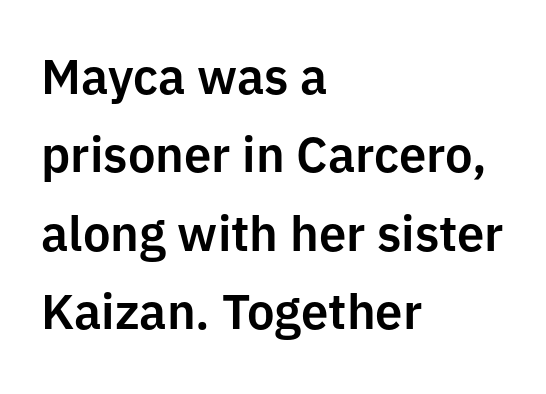
Q: Is the text italic (slanted)? A: No, it is upright.
Q: Is the typeface a serif or a sans-serif typeface? A: Sans-serif.
Q: Is the text underlined? A: No.
Q: How is the paragraph aligned? A: Left-aligned.
Q: Is the spacing between letters normal or unusually wide? A: Normal.
Q: Is the spacing between lines tight, normal or loose? A: Normal.
Q: Width (condensed, normal, or wide)? A: Normal.
Q: Stroke contrast? A: Low.
Q: x-height? A: Medium.
Q: Monospaced? A: No.
